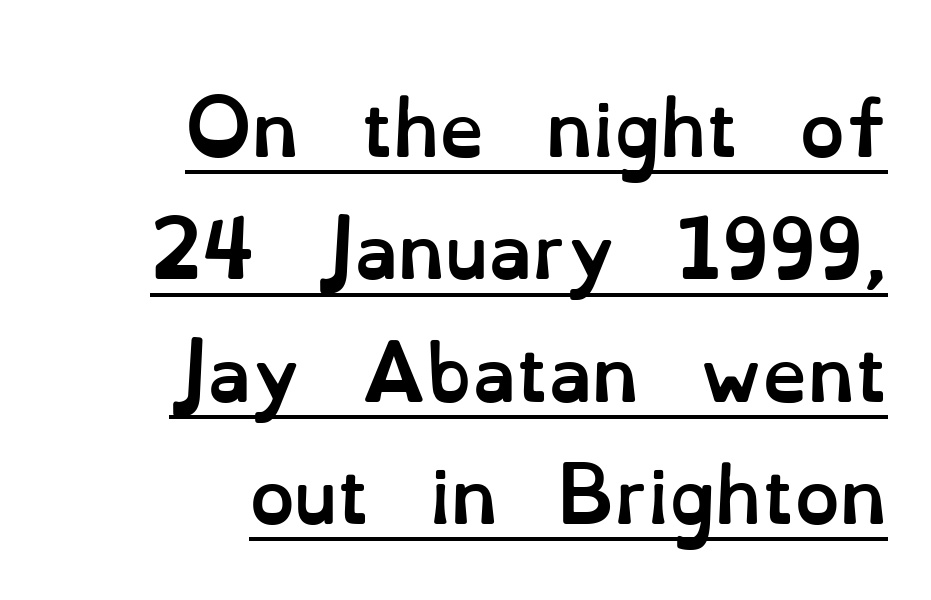
The block of text has a typical density, with ordinary space between rows. Visually the block forms a straight wall on the right and a jagged coastline on the left. What stands out about the letter spacing? Nothing — it is the standard amount. Beneath each row of characters lies a ruled line. Italic: no, the glyphs are upright roman. The passage shown is typed in a proportional face where columns would drift.
